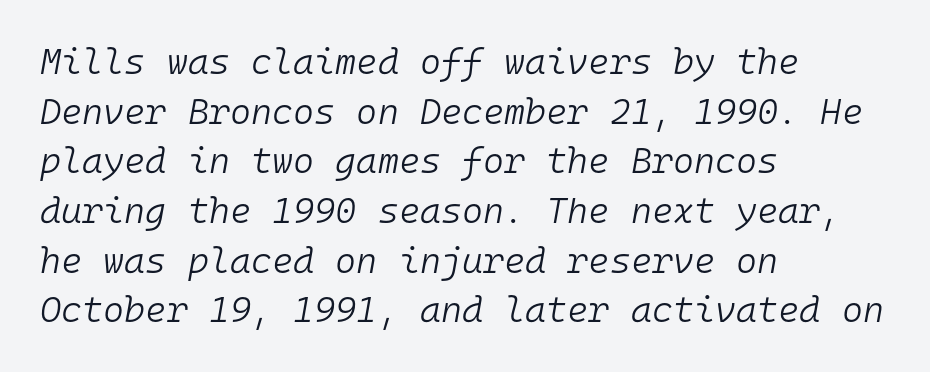
{"italic": "yes", "lean": "right", "slant_degrees": 10, "bold": "no", "weight": "light", "width": "normal", "stroke_contrast": "low", "x_height": "medium", "monospaced": "yes", "underline": "no", "align": "left", "line_spacing": "normal", "line_spacing_ratio": 1.38, "letter_spacing": "normal", "letter_spacing_em": 0.0, "glyph_px": 36}
